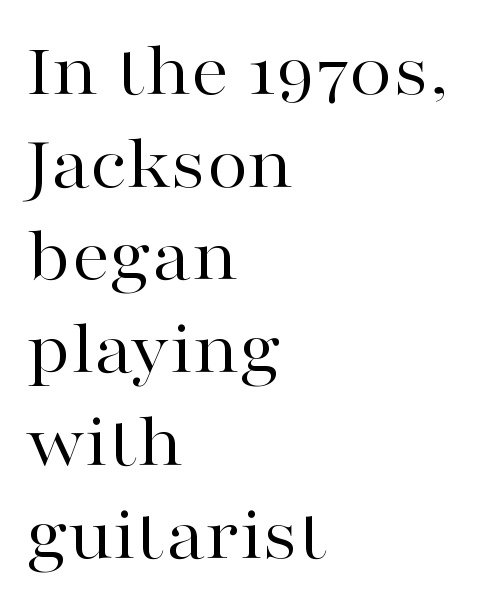
The image shows 76 px regular-weight, wide serif type, upright; set left-aligned, line spacing 1.22x, normal letter spacing, not underlined; high stroke contrast and a medium x-height.
